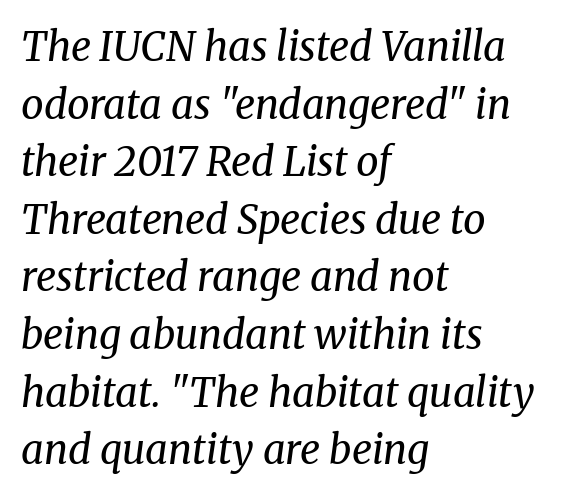
The font's italic variant was chosen for this text. Successive baselines arrive at the customary interval. This is not heavy type; no bold has been used. Is the letter spacing exaggerated? No — it looks like the ordinary default. Honestly, there is no underline to notice here at all. Short and long lines alike share a common starting point at left.
